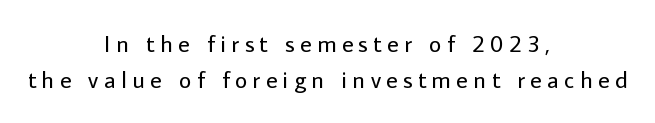
Line spacing here is normal. Notice how the passage keeps no hard edge, just a central spine. In terms of letterspacing, this is a distinctly airy, spread setting. Italic: no, the glyphs are upright roman. No chunkiness to these letters — they're not bold. Words float on clear page, feet unadorned.
